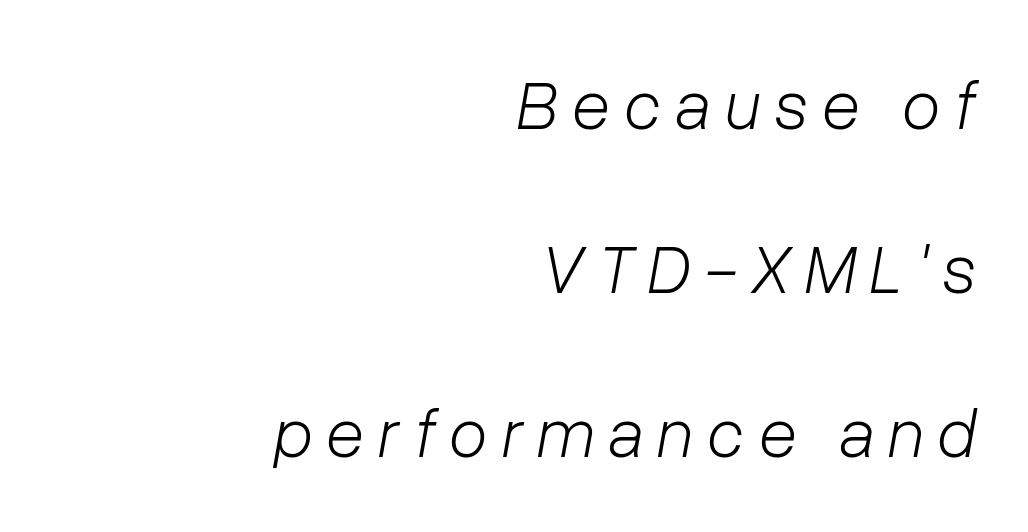
The image shows 70 px light type, italic (leaning right); set right-aligned, loose line spacing (2.34x), unusually wide letter spacing (+0.2 em), not underlined; low stroke contrast and a medium x-height.
